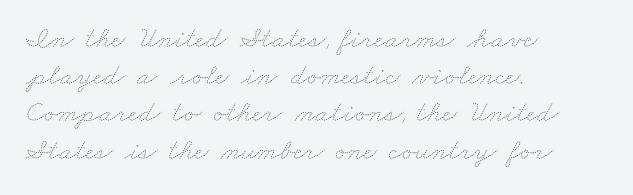
Q: Is the text bold? A: No.
Q: Is the text underlined? A: No.
Q: How is the paragraph aligned? A: Left-aligned.
Q: Is the spacing between letters normal or unusually wide? A: Normal.
Q: Width (condensed, normal, or wide)? A: Wide.
Q: Stroke contrast? A: Low.
Q: x-height? A: Small.
Q: Monospaced? A: No.
